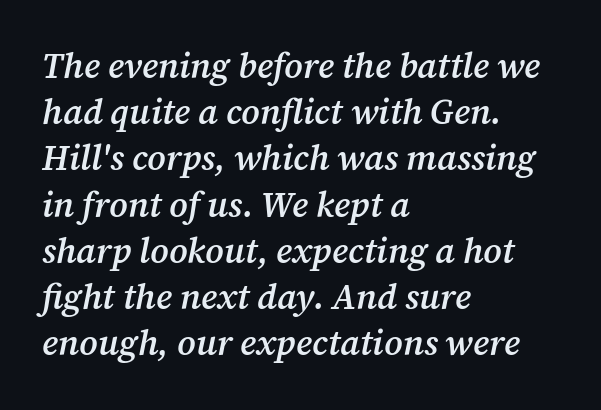
The image shows 35 px semibold serif type, italic (leaning right); set left-aligned, normal line spacing (1.32x), normal letter spacing, not underlined; medium stroke contrast and a medium x-height.
